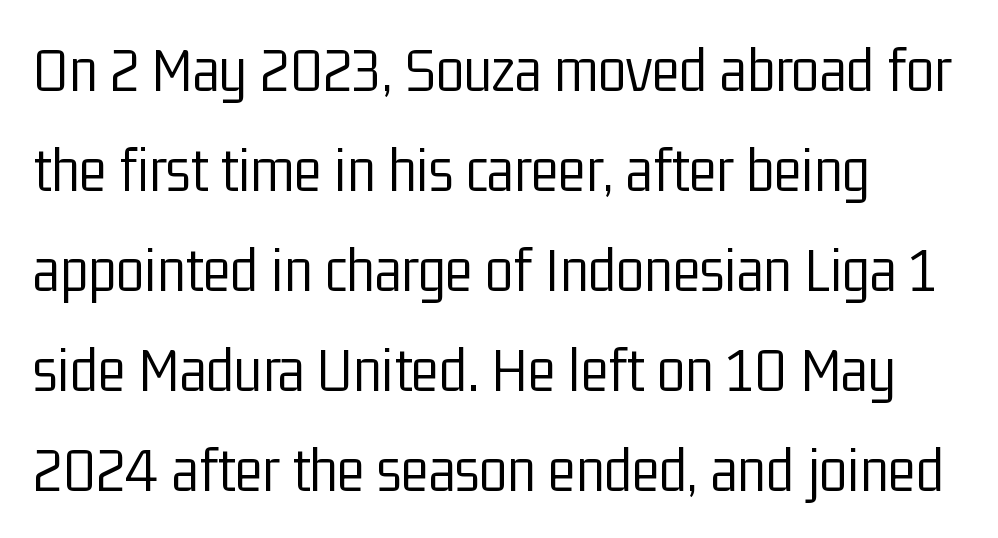
Every row of glyphs begins at an identical x-position on the left. Words float on clear page, feet unadorned. Think of a printed novel: that variable character pitch is what you see here. Compared with a typical body face, this is equally light or lighter still. Vertical spacing — default. Posture: upright roman.
